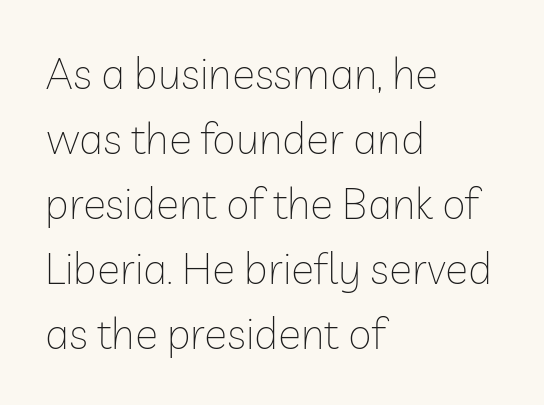
The image shows 43 px thin sans-serif type, upright; set left-aligned, normal line spacing (1.51x), normal letter spacing, not underlined; low stroke contrast and a medium x-height.
